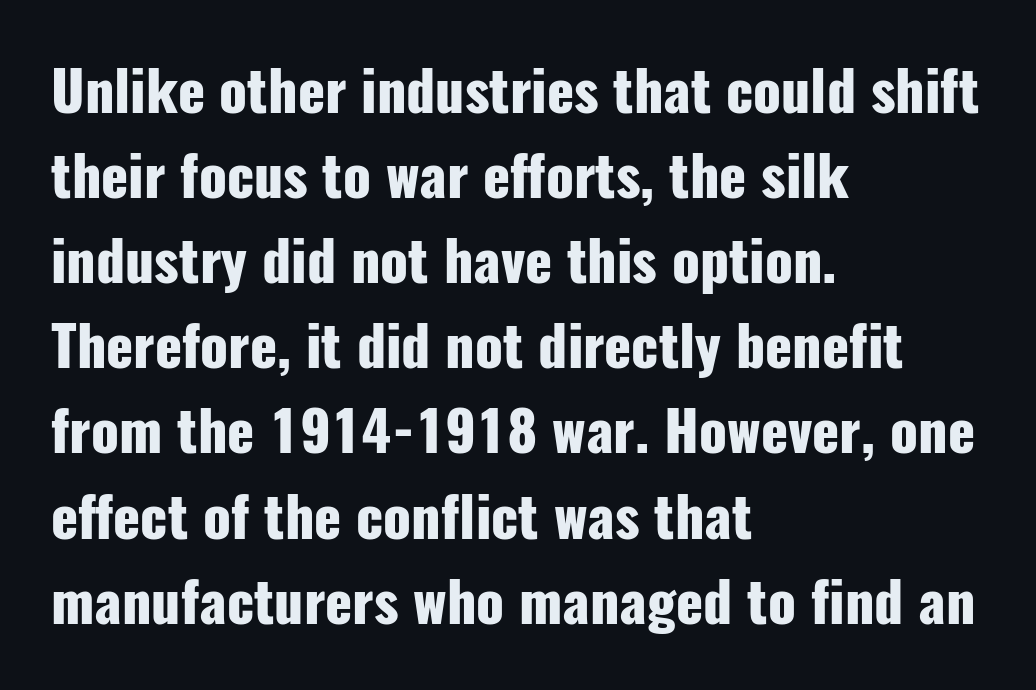
{"serif": "no", "italic": "no", "bold": "yes", "weight": "heavy", "width": "condensed", "stroke_contrast": "low", "x_height": "medium", "monospaced": "no", "underline": "no", "align": "left", "line_spacing": "normal", "line_spacing_ratio": 1.52, "letter_spacing": "normal", "letter_spacing_em": 0.0, "glyph_px": 56}
